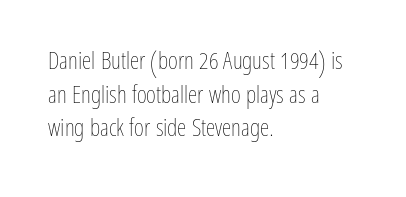
The image shows 24 px text type, upright; set left-aligned, normal line spacing (1.4x), normal letter spacing, not underlined.
